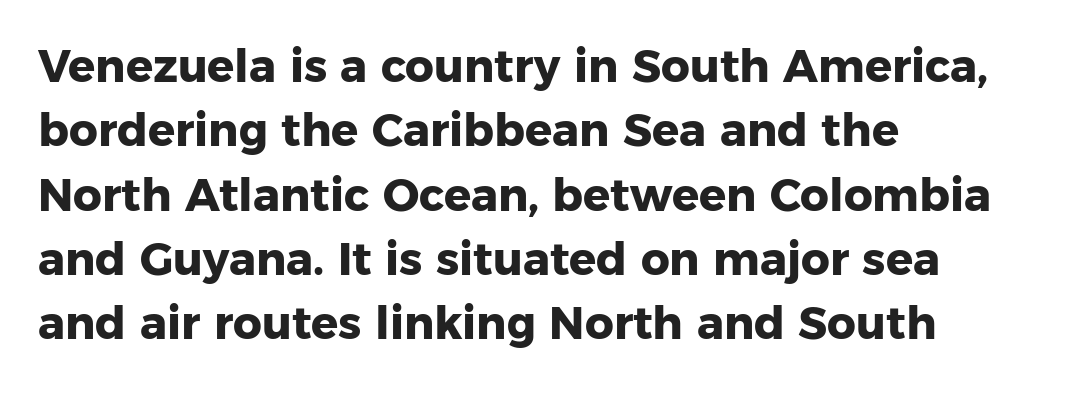
Q: Is the text bold? A: Yes.
Q: Is the text italic (slanted)? A: No, it is upright.
Q: Is the typeface a serif or a sans-serif typeface? A: Sans-serif.
Q: Is the text underlined? A: No.
Q: How is the paragraph aligned? A: Left-aligned.
Q: Is the spacing between letters normal or unusually wide? A: Normal.
Q: Is the spacing between lines tight, normal or loose? A: Normal.
Q: Width (condensed, normal, or wide)? A: Normal.
Q: Stroke contrast? A: Low.
Q: x-height? A: Medium.
Q: Monospaced? A: No.
